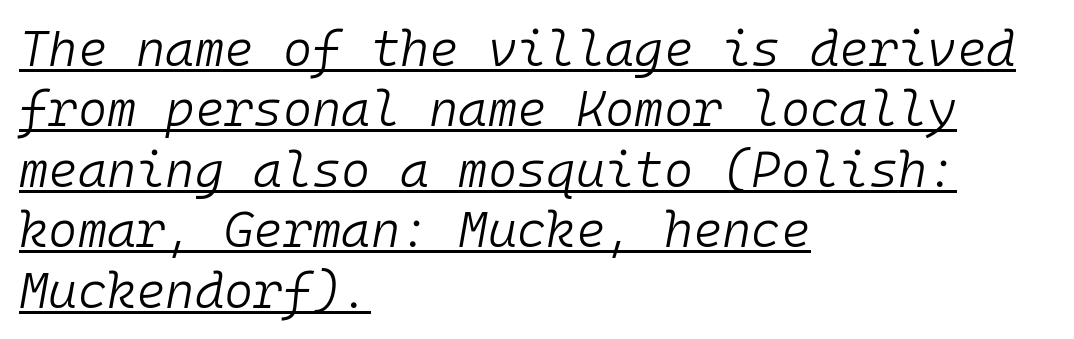
The image shows 50 px light type, italic (leaning right), monospaced; set left-aligned, line spacing 1.21x, normal letter spacing, underlined; low stroke contrast and a medium x-height.
